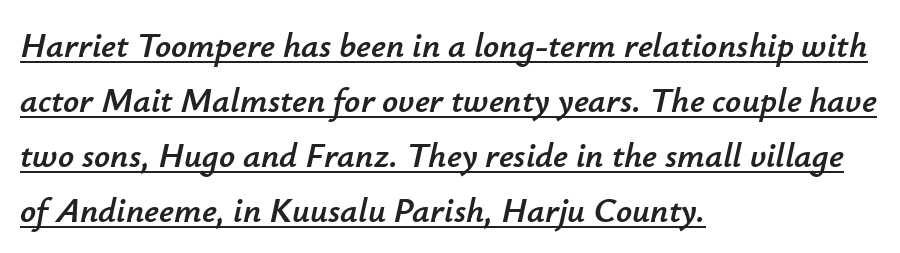
Q: Is the text italic (slanted)? A: Yes, it leans right by about 12 degrees.
Q: Is the text underlined? A: Yes.
Q: How is the paragraph aligned? A: Left-aligned.
Q: Is the spacing between letters normal or unusually wide? A: Normal.
Q: Is the spacing between lines tight, normal or loose? A: Normal.
Q: Width (condensed, normal, or wide)? A: Normal.
Q: Stroke contrast? A: Low.
Q: x-height? A: Small.
Q: Monospaced? A: No.
